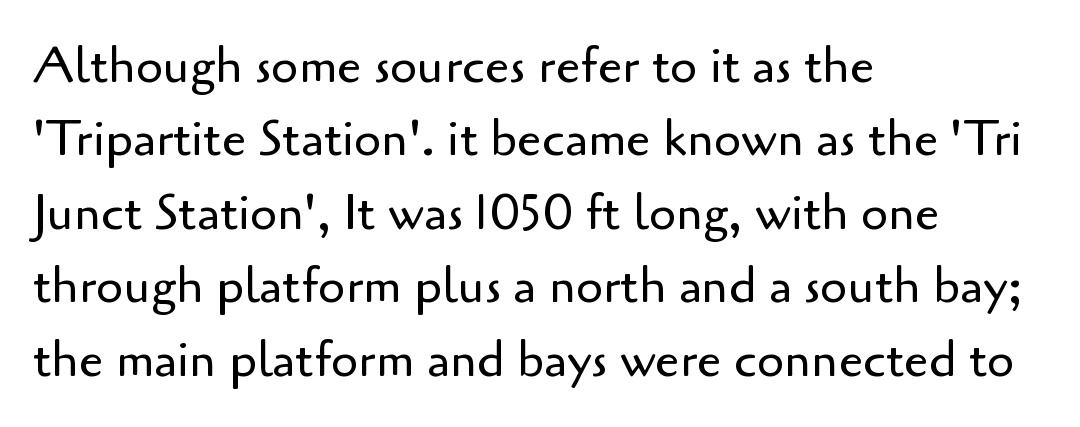
Each letter's strokes conclude bluntly, with no projecting serifs. Each letter keeps its own natural width here, so spacing adapts to shape. Glance below the letters and you will spot only blank space. Ascenders rise straight up at ninety degrees.
